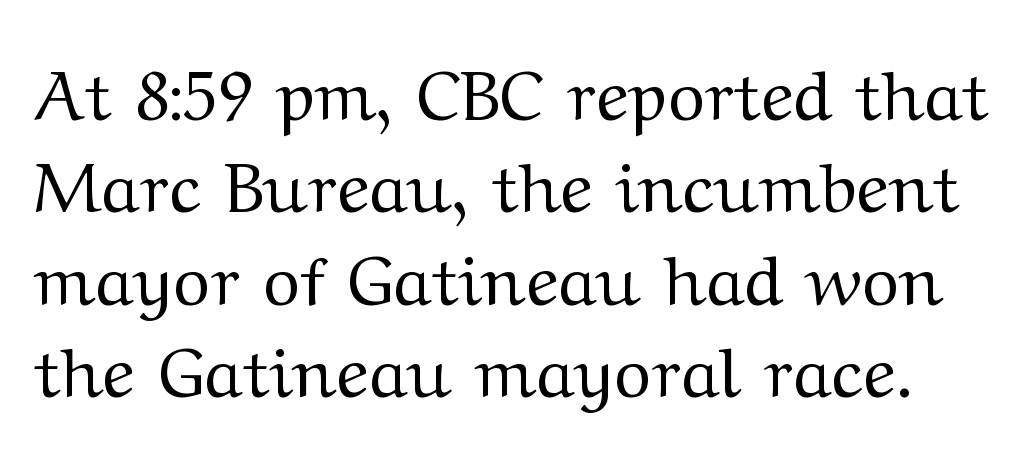
The rendering uses a moderate line-height, typical for paragraphs. The characters display serif detailing at their extremities. Observe the ordinary spacing: letters are neighbours, not strangers. Designer's note — italics off, roman on.
